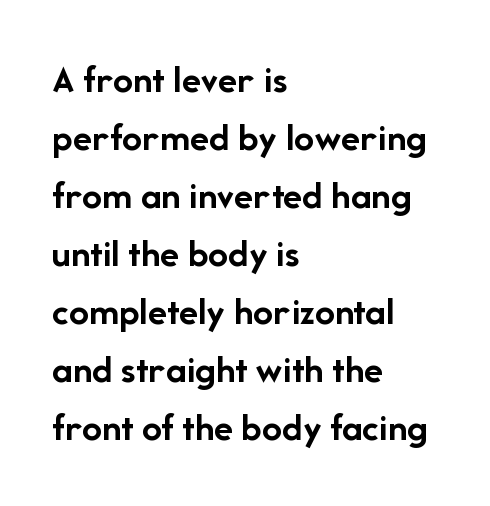
The image shows 40 px semibold sans-serif type, upright; set left-aligned, normal line spacing (1.45x), normal letter spacing, not underlined; low stroke contrast and a medium x-height.
